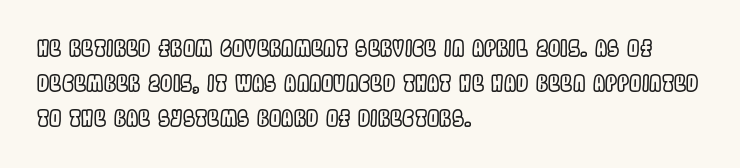
The face used here is rendered with its standard letterfit. A bare baseline throughout the passage. The compositor pushed each line to the left boundary. Regarding leading, the lines here are spaced in the standard way.
